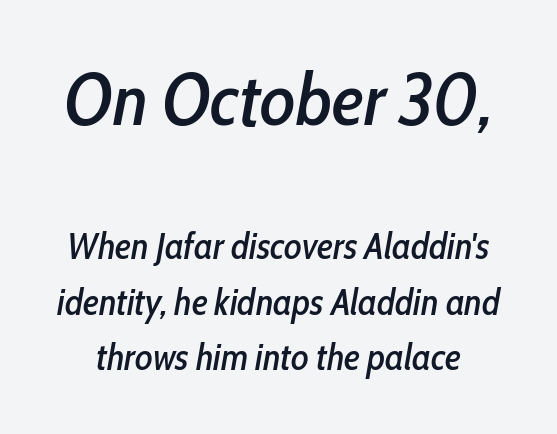
{"italic": "yes", "lean": "right", "slant_degrees": 10, "width": "condensed", "stroke_contrast": "low", "x_height": "medium", "monospaced": "no", "underline": "no", "line_spacing": "normal", "line_spacing_ratio": 1.5, "letter_spacing": "normal", "letter_spacing_em": 0.0, "larger_block": "first", "size_ratio": 2.0, "glyph_px": 74}
